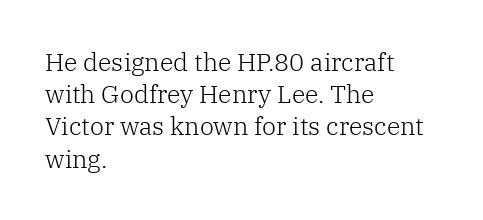
The image shows 25 px text type, upright; set left-aligned, normal line spacing (1.29x), normal letter spacing, not underlined.
